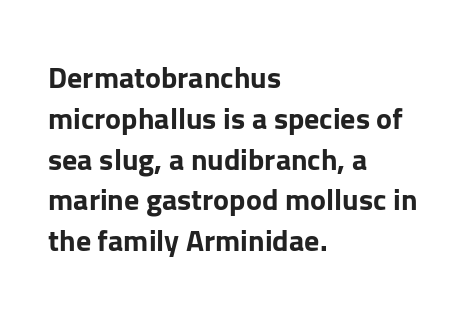
Default kerning and tracking; the words read as compact shapes. You could not count columns in this text — the font is proportionally spaced. The type sits square on the baseline with zero lean. Notice how descenders clear the ascenders below comfortably — that's standard leading.
